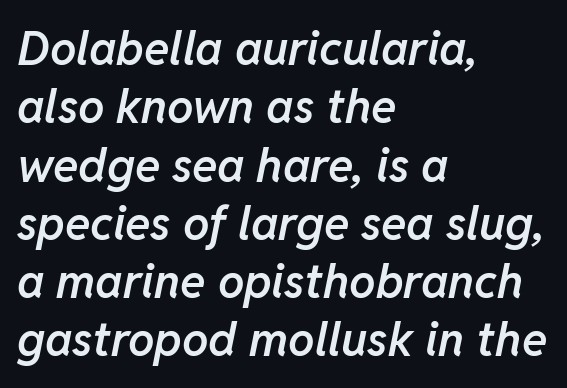
Q: Is the text bold? A: Semi-bold.
Q: Is the text italic (slanted)? A: Yes, it leans right by about 11 degrees.
Q: Is the text underlined? A: No.
Q: How is the paragraph aligned? A: Left-aligned.
Q: Is the spacing between letters normal or unusually wide? A: Normal.
Q: Width (condensed, normal, or wide)? A: Normal.
Q: Stroke contrast? A: Low.
Q: x-height? A: Medium.
Q: Monospaced? A: No.
